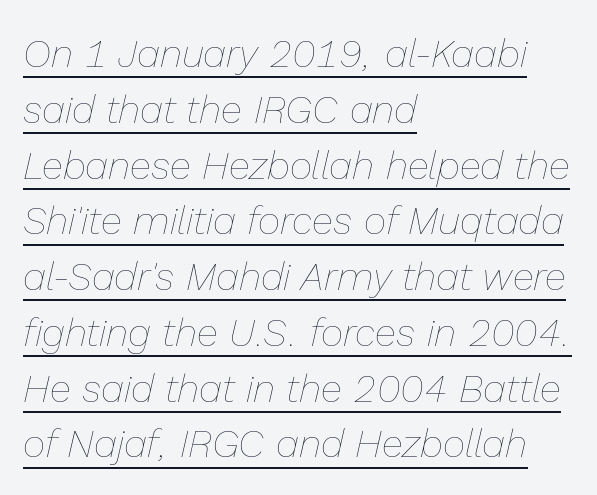
{"italic": "yes", "lean": "right", "slant_degrees": 13, "bold": "no", "weight": "thin", "width": "normal", "stroke_contrast": "low", "x_height": "medium", "monospaced": "no", "underline": "yes", "align": "left", "line_spacing": "normal", "line_spacing_ratio": 1.43, "letter_spacing": "normal", "letter_spacing_em": 0.0, "glyph_px": 39}
